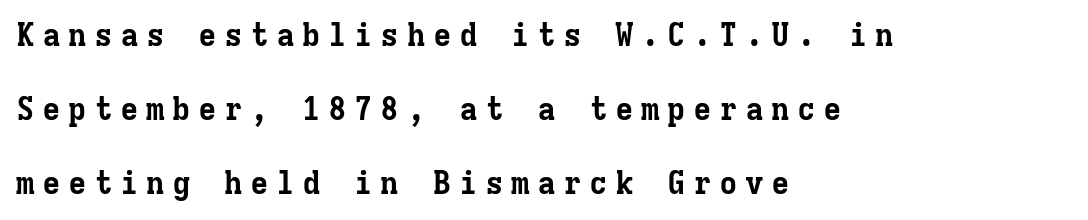
What stands out about the letter spacing? Its width — letters are far apart. The face used here is seriffed, in the tradition of book romans. Strong, thick strokes mark this as bold type. These lines were composed using upright roman letters. Note the uniform advance width — an 'i' takes as much space as an 'm'.
